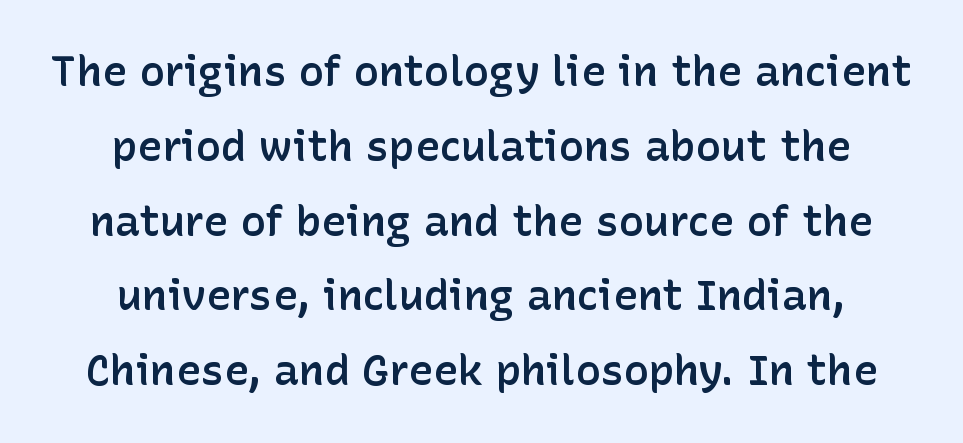
{"serif": "no", "italic": "no", "bold": "semi", "weight": "semibold", "width": "normal", "stroke_contrast": "low", "x_height": "medium", "monospaced": "no", "underline": "no", "align": "center", "line_spacing_ratio": 1.78, "letter_spacing": "normal", "letter_spacing_em": 0.0, "glyph_px": 42}
